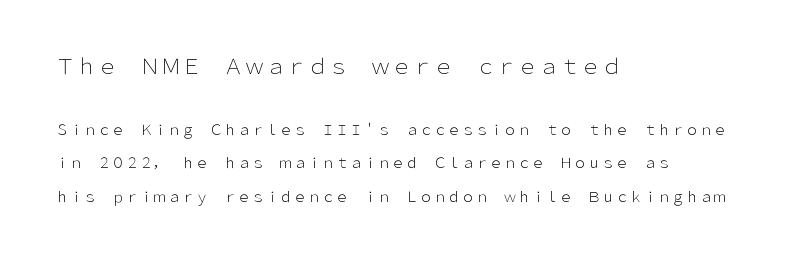
Horizontally, the lines are justified to the leading edge only. The upper block of text is set noticeably larger than the block beneath it. Notice the wide empty band between every row — that's loose leading. Each row of text sits above clean, open space. Students, note that the glyphs here touch the page at normal intervals.
